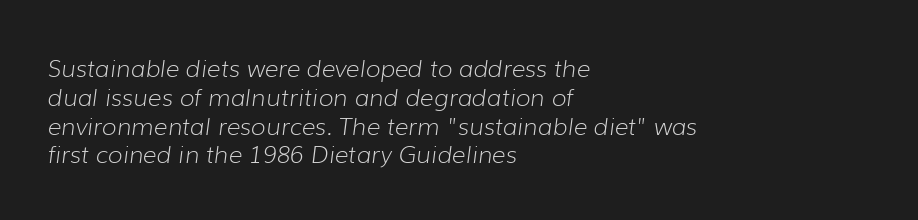
Q: Is the text bold? A: No.
Q: Is the text italic (slanted)? A: Yes, it leans right by about 7 degrees.
Q: Is the text underlined? A: No.
Q: How is the paragraph aligned? A: Left-aligned.
Q: Is the spacing between letters normal or unusually wide? A: Normal.
